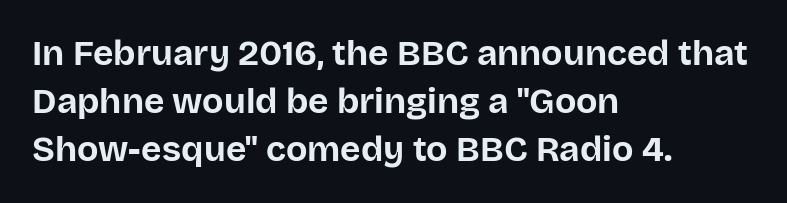
The setting favours the left margin, as ordinary paragraphs usually do. Tracking value appears to be zero — textbook default spacing. Horizontal bands of white between lines are of average thickness. This sample uses an upright cut, with every glyph sitting square on the baseline. The rendering uses natural spacing where letterforms have individual widths.
